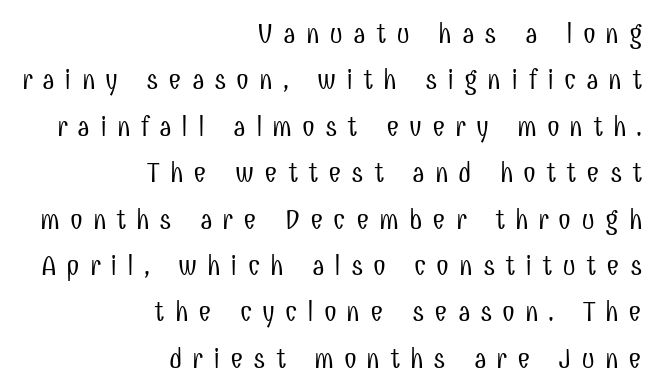
Q: Is the text bold? A: No.
Q: Is the text italic (slanted)? A: No, it is upright.
Q: Is the typeface a serif or a sans-serif typeface? A: Sans-serif.
Q: Is the text underlined? A: No.
Q: How is the paragraph aligned? A: Right-aligned.
Q: Is the spacing between letters normal or unusually wide? A: Unusually wide.
Q: Is the spacing between lines tight, normal or loose? A: Normal.
Q: Width (condensed, normal, or wide)? A: Condensed.
Q: Stroke contrast? A: Low.
Q: x-height? A: Medium.
Q: Monospaced? A: No.
